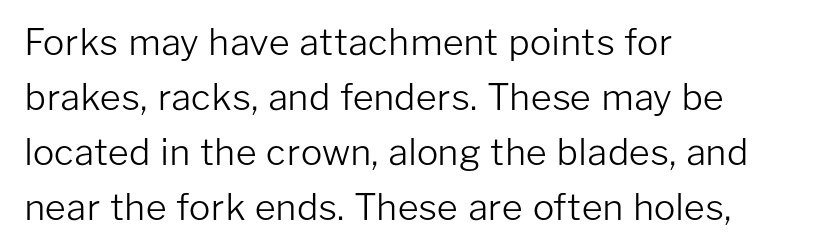
The image shows 36 px light sans-serif type, upright; set left-aligned, normal line spacing (1.53x), normal letter spacing, not underlined; low stroke contrast and a medium x-height.
